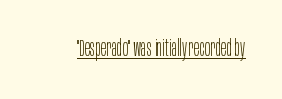
The image shows 23 px text type, upright; set normal letter spacing, underlined.
